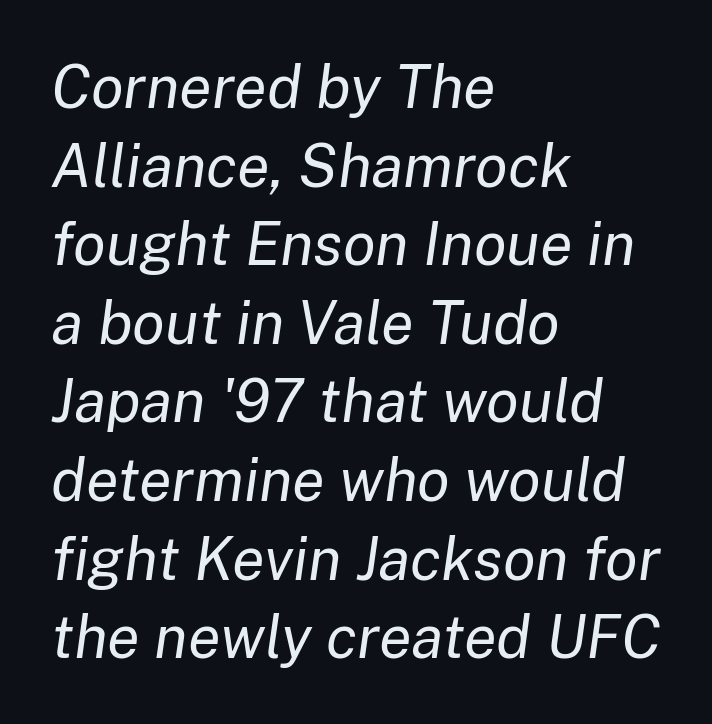
Q: Is the text bold? A: No.
Q: Is the text italic (slanted)? A: Yes, it leans right by about 8 degrees.
Q: Is the text underlined? A: No.
Q: How is the paragraph aligned? A: Left-aligned.
Q: Is the spacing between letters normal or unusually wide? A: Normal.
Q: Is the spacing between lines tight, normal or loose? A: Normal.
Q: Width (condensed, normal, or wide)? A: Normal.
Q: Stroke contrast? A: Low.
Q: x-height? A: Medium.
Q: Monospaced? A: No.
